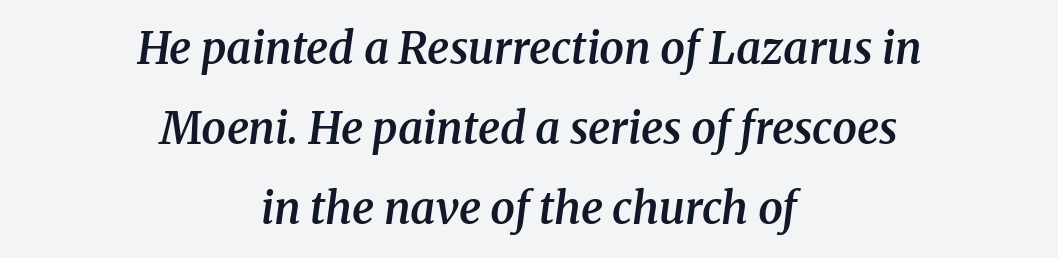
The image shows 44 px semibold serif type, italic (leaning right); set centered, line spacing 1.82x, normal letter spacing, not underlined; medium stroke contrast and a medium x-height.
